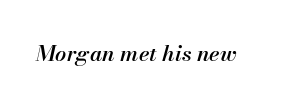
Each word holds together tightly as a unit, with standard inter-letter gaps. On the weight axis this lands at semibold, roughly 600. Just letters on the line, the space beneath them empty. The typography opts for an oblique posture over an upright one.
